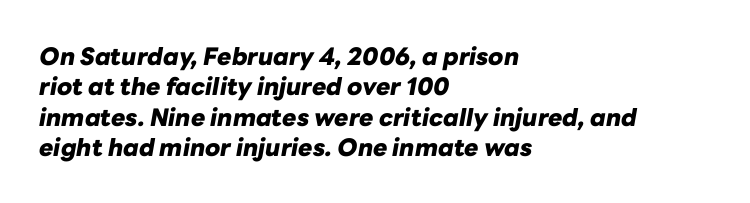
Q: Is the text bold? A: Yes.
Q: Is the text italic (slanted)? A: Yes, it leans right by about 10 degrees.
Q: Is the text underlined? A: No.
Q: How is the paragraph aligned? A: Left-aligned.
Q: Is the spacing between letters normal or unusually wide? A: Normal.
Q: Is the spacing between lines tight, normal or loose? A: Normal.
